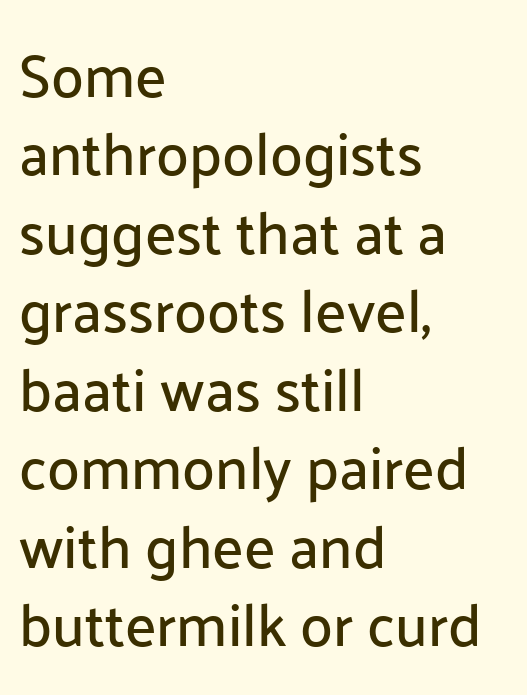
Character widths vary here, with narrow letters taking less room than wide ones. The designer went with a sans here, leaving each stem footless. Lines of text with bare space underneath. A classic flush-left, rag-right setting is used for this passage. Horizontal bands of white between lines are of average thickness. What stands out about the letter spacing? Nothing — it is the standard amount.
